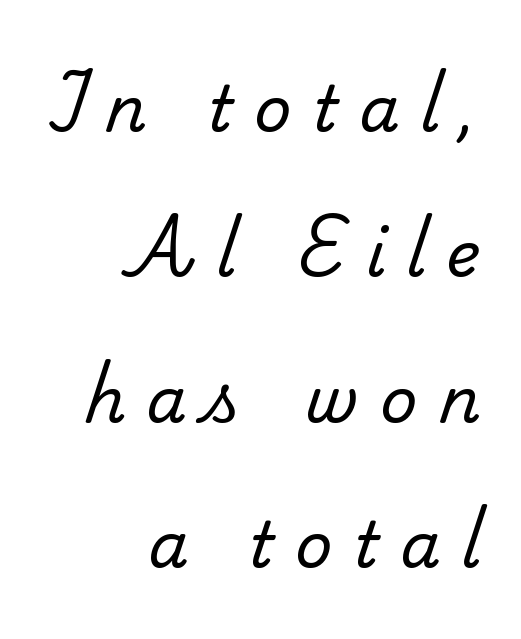
The image shows 64 px regular-weight serif type; set right-aligned, loose line spacing (2.27x), unusually wide letter spacing (+0.33 em), not underlined; low stroke contrast and a small x-height.
